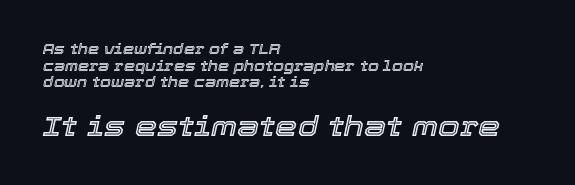
{"italic": "yes", "lean": "right", "slant_degrees": 12, "width": "normal", "x_height": "medium", "monospaced": "no", "underline": "no", "align": "left", "line_spacing_ratio": 1.18, "letter_spacing": "normal", "letter_spacing_em": 0.0, "larger_block": "second", "size_ratio": 2.0, "glyph_px": 28}
